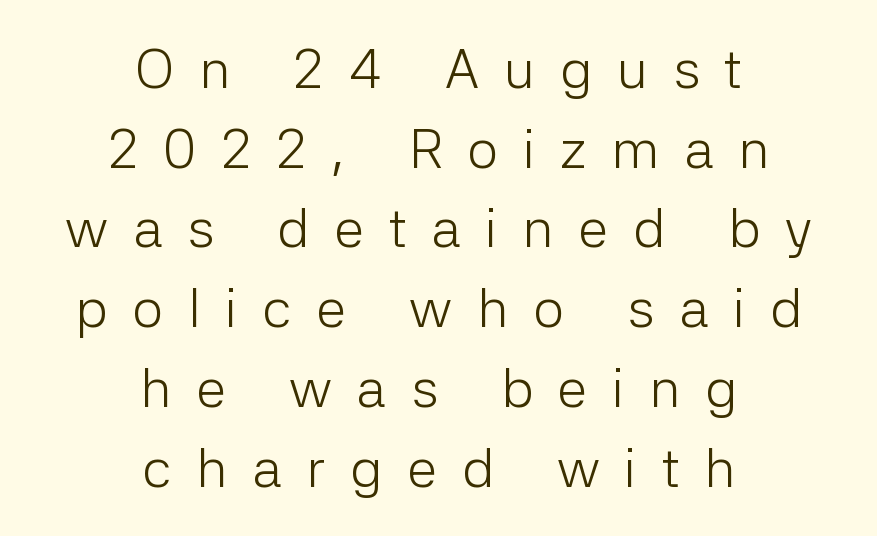
The designer left line spacing at the default. Do the letters lean? They stand straight. Proportional: the letters do not fall into vertical columns. Unbolded letterforms with no extra heft.
